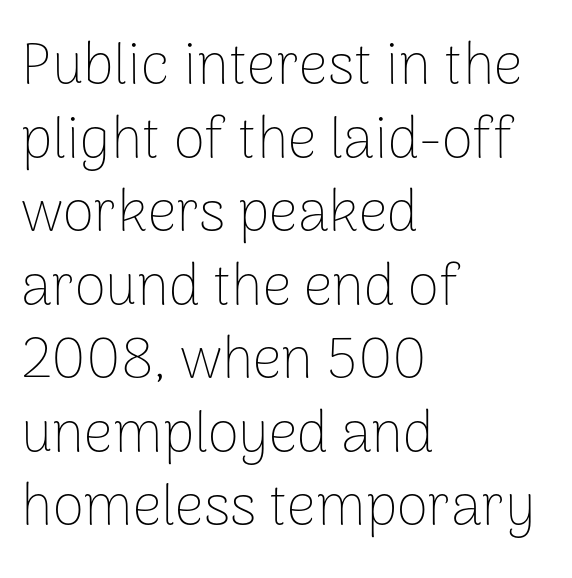
{"serif": "no", "italic": "no", "bold": "no", "weight": "thin", "width": "normal", "stroke_contrast": "low", "x_height": "medium", "monospaced": "no", "underline": "no", "align": "left", "line_spacing": "normal", "line_spacing_ratio": 1.29, "letter_spacing": "normal", "letter_spacing_em": 0.0, "glyph_px": 57}
